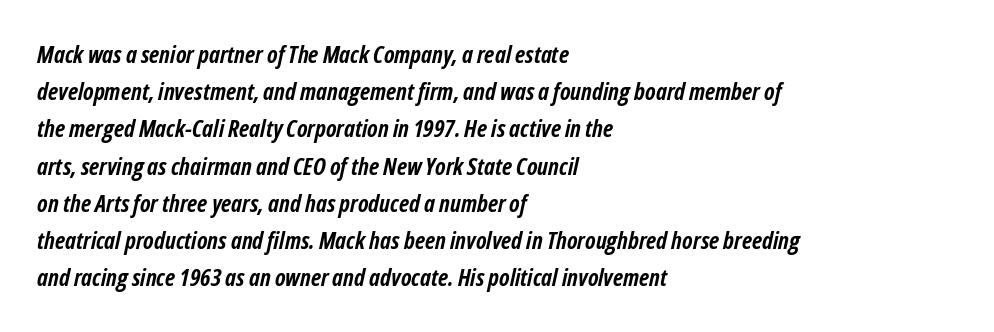
{"italic": "yes", "lean": "right", "slant_degrees": 12, "bold": "yes", "underline": "no", "align": "left", "line_spacing": "normal", "line_spacing_ratio": 1.55, "letter_spacing": "normal", "letter_spacing_em": 0.0, "glyph_px": 24}
